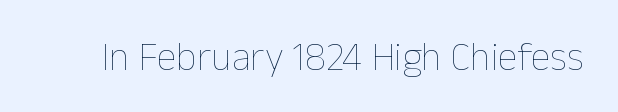
The letters advance in unequal steps, a hallmark of proportional type. You could call the tracking neutral — neither tight nor loose. The specimen omits any rule beneath the text block's lines. Designer's note — italics off, roman on.
